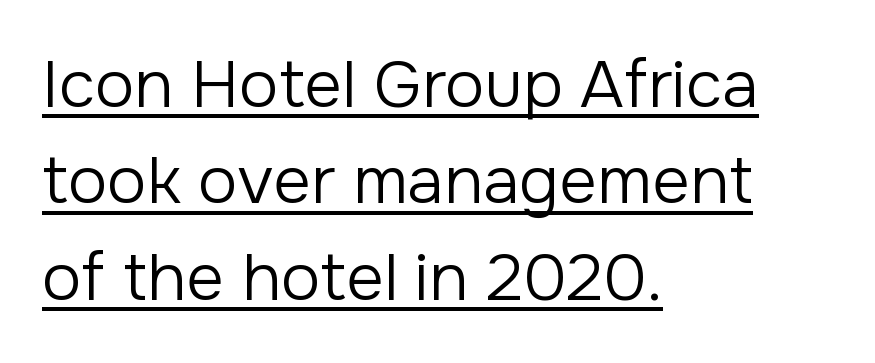
Q: Is the text bold? A: No.
Q: Is the text italic (slanted)? A: No, it is upright.
Q: Is the typeface a serif or a sans-serif typeface? A: Sans-serif.
Q: Is the text underlined? A: Yes.
Q: How is the paragraph aligned? A: Left-aligned.
Q: Is the spacing between letters normal or unusually wide? A: Normal.
Q: Is the spacing between lines tight, normal or loose? A: Normal.
Q: Width (condensed, normal, or wide)? A: Normal.
Q: Stroke contrast? A: Low.
Q: x-height? A: Medium.
Q: Monospaced? A: No.
